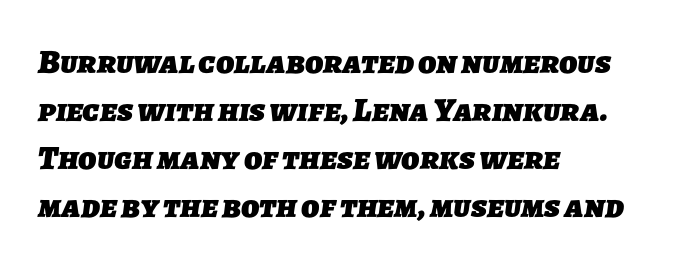
Q: Is the text bold? A: Yes.
Q: Is the typeface a serif or a sans-serif typeface? A: Sans-serif.
Q: Is the text underlined? A: No.
Q: How is the paragraph aligned? A: Left-aligned.
Q: Is the spacing between letters normal or unusually wide? A: Normal.
Q: Is the spacing between lines tight, normal or loose? A: Normal.
Q: Width (condensed, normal, or wide)? A: Normal.
Q: Stroke contrast? A: Low.
Q: x-height? A: Medium.
Q: Monospaced? A: No.
